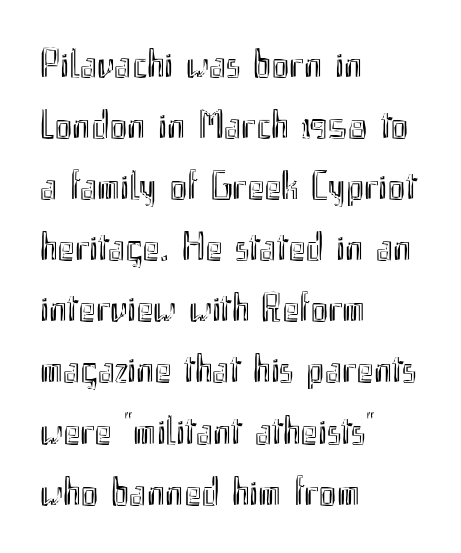
Q: Is the text italic (slanted)? A: No, it is upright.
Q: Is the text underlined? A: No.
Q: How is the paragraph aligned? A: Left-aligned.
Q: Is the spacing between letters normal or unusually wide? A: Normal.
Q: Is the spacing between lines tight, normal or loose? A: Normal.
Q: Width (condensed, normal, or wide)? A: Condensed.
Q: x-height? A: Small.
Q: Monospaced? A: No.
